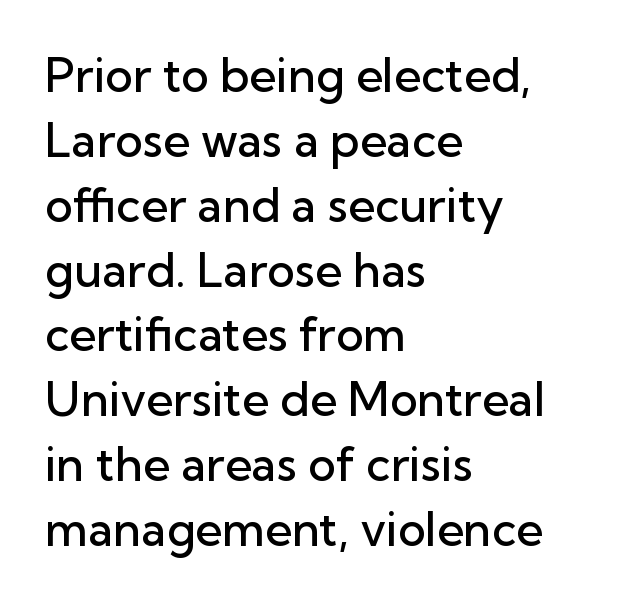
Q: Is the text bold? A: Semi-bold.
Q: Is the text italic (slanted)? A: No, it is upright.
Q: Is the typeface a serif or a sans-serif typeface? A: Sans-serif.
Q: Is the text underlined? A: No.
Q: How is the paragraph aligned? A: Left-aligned.
Q: Is the spacing between letters normal or unusually wide? A: Normal.
Q: Is the spacing between lines tight, normal or loose? A: Normal.
Q: Width (condensed, normal, or wide)? A: Normal.
Q: Stroke contrast? A: Low.
Q: x-height? A: Medium.
Q: Monospaced? A: No.
